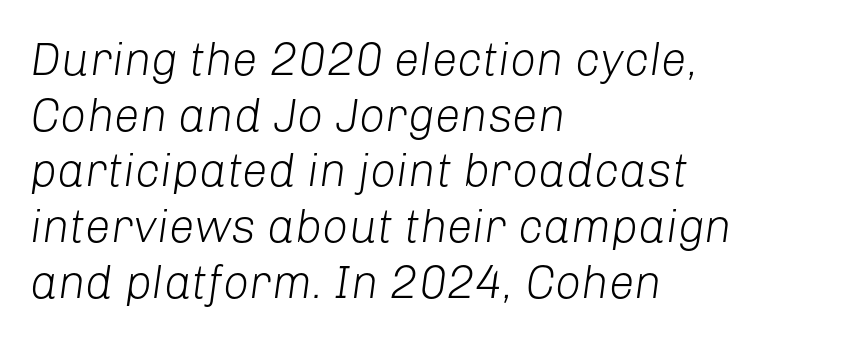
The image shows 46 px light type, italic (leaning right); set left-aligned, line spacing 1.21x, normal letter spacing, not underlined; low stroke contrast and a medium x-height.
